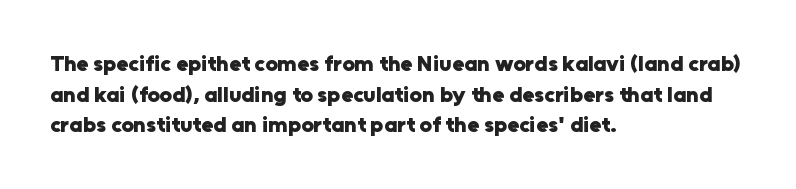
If you drew a line through each stem, it would be perfectly vertical. A normal amount of white space separates one row of letters from the next. Unmarked baselines from the first word to the last. Pretty heavy lettering here — definitely bold. The paragraph has a hard left edge and a soft right edge. These lines keep a tight, regular rhythm from letter to letter.
